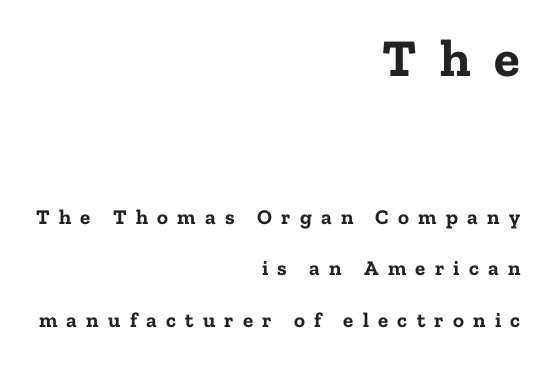
The image shows 53 px bold serif type, upright; set right-aligned, loose line spacing (2.46x), unusually wide letter spacing (+0.44 em), not underlined; the first (top) block is 2.52x larger; low stroke contrast and a medium x-height.
